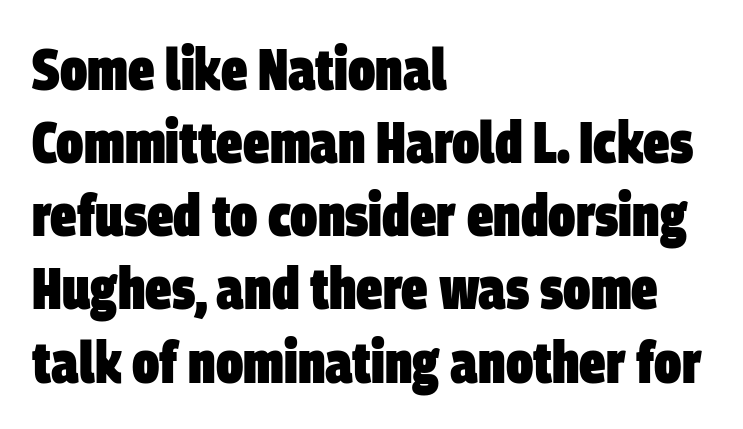
Q: Is the text bold? A: Yes.
Q: Is the typeface a serif or a sans-serif typeface? A: Sans-serif.
Q: Is the text underlined? A: No.
Q: How is the paragraph aligned? A: Left-aligned.
Q: Is the spacing between letters normal or unusually wide? A: Normal.
Q: Width (condensed, normal, or wide)? A: Condensed.
Q: Stroke contrast? A: Low.
Q: x-height? A: Large.
Q: Monospaced? A: No.
